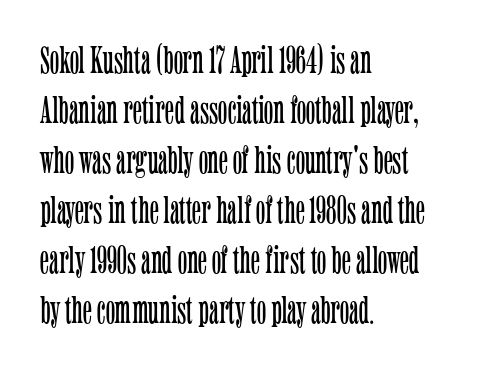
Q: Is the text bold? A: No.
Q: Is the text italic (slanted)? A: No, it is upright.
Q: Is the typeface a serif or a sans-serif typeface? A: Serif.
Q: Is the text underlined? A: No.
Q: How is the paragraph aligned? A: Left-aligned.
Q: Is the spacing between letters normal or unusually wide? A: Normal.
Q: Is the spacing between lines tight, normal or loose? A: Normal.
Q: Width (condensed, normal, or wide)? A: Condensed.
Q: Stroke contrast? A: Low.
Q: x-height? A: Medium.
Q: Monospaced? A: No.
